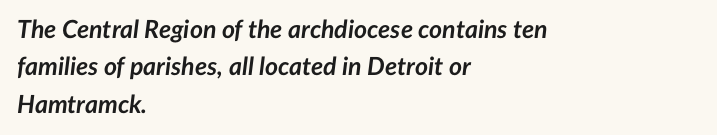
Q: Is the text bold? A: Yes.
Q: Is the text italic (slanted)? A: Yes, it leans right by about 7 degrees.
Q: Is the text underlined? A: No.
Q: How is the paragraph aligned? A: Left-aligned.
Q: Is the spacing between letters normal or unusually wide? A: Normal.
Q: Is the spacing between lines tight, normal or loose? A: Normal.
